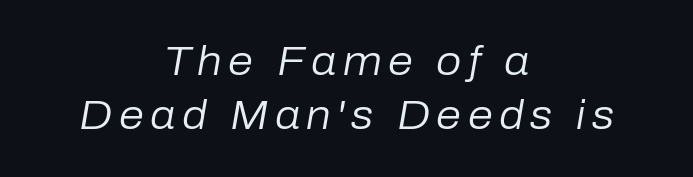
{"italic": "yes", "lean": "right", "slant_degrees": 10, "bold": "no", "weight": "regular", "width": "normal", "stroke_contrast": "low", "x_height": "medium", "monospaced": "no", "underline": "no", "align": "center", "line_spacing": "normal", "line_spacing_ratio": 1.35, "glyph_px": 40}
